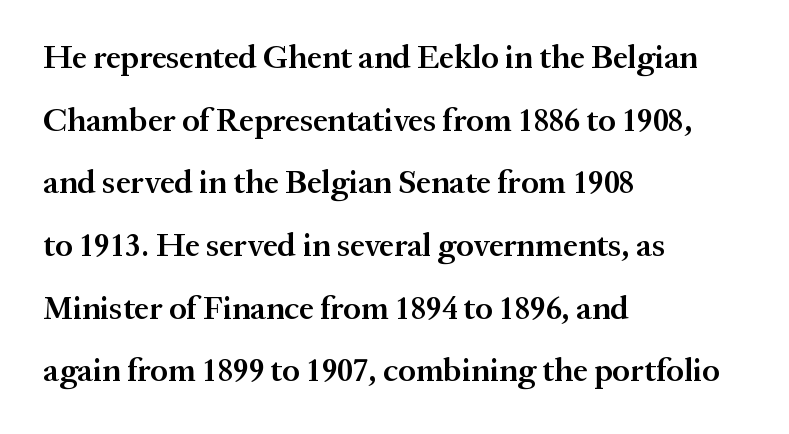
Q: Is the text bold? A: Semi-bold.
Q: Is the text italic (slanted)? A: No, it is upright.
Q: Is the typeface a serif or a sans-serif typeface? A: Serif.
Q: Is the text underlined? A: No.
Q: How is the paragraph aligned? A: Left-aligned.
Q: Is the spacing between letters normal or unusually wide? A: Normal.
Q: Is the spacing between lines tight, normal or loose? A: Loose.
Q: Width (condensed, normal, or wide)? A: Normal.
Q: Stroke contrast? A: Medium.
Q: x-height? A: Medium.
Q: Monospaced? A: No.
